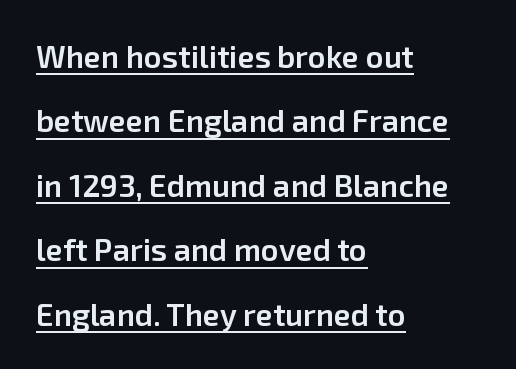
The image shows 31 px semibold sans-serif type, upright; set left-aligned, loose line spacing (2.08x), normal letter spacing, underlined; low stroke contrast and a medium x-height.
